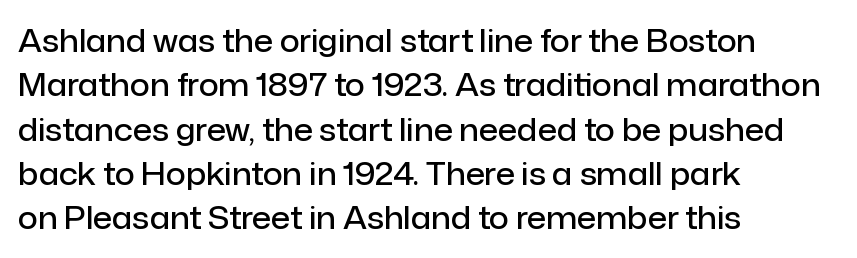
Q: Is the text bold? A: Semi-bold.
Q: Is the text italic (slanted)? A: No, it is upright.
Q: Is the typeface a serif or a sans-serif typeface? A: Sans-serif.
Q: Is the text underlined? A: No.
Q: How is the paragraph aligned? A: Left-aligned.
Q: Is the spacing between letters normal or unusually wide? A: Normal.
Q: Is the spacing between lines tight, normal or loose? A: Normal.
Q: Width (condensed, normal, or wide)? A: Normal.
Q: Stroke contrast? A: Low.
Q: x-height? A: Medium.
Q: Monospaced? A: No.
